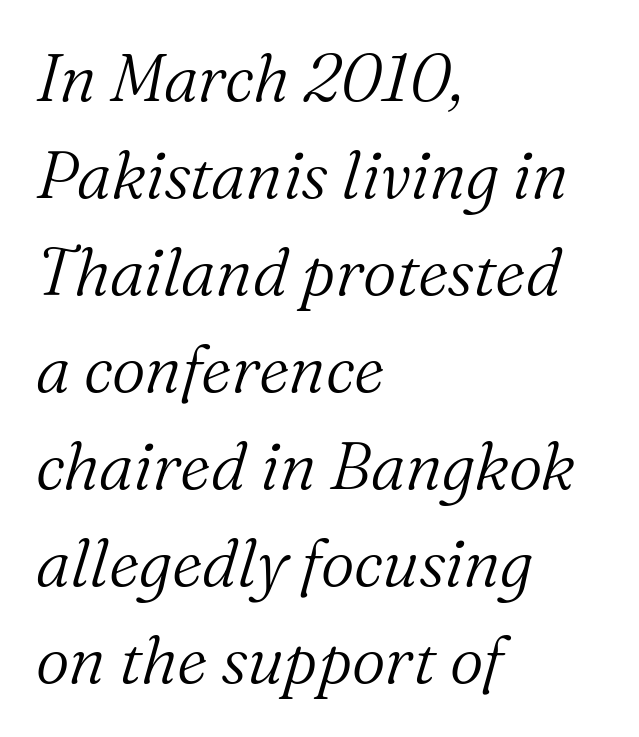
The image shows 66 px light serif type, italic (leaning right); set left-aligned, normal line spacing (1.47x), normal letter spacing, not underlined; medium stroke contrast and a medium x-height.
